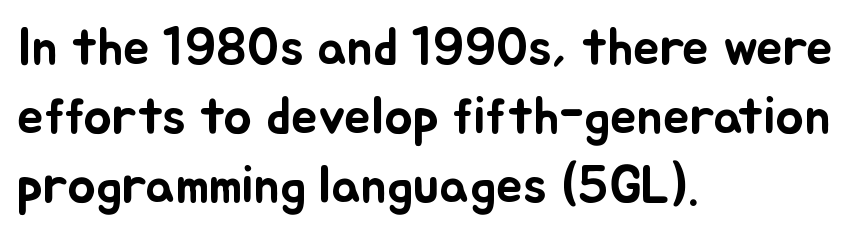
Where is the straight margin? On the left. The lines sit at an ordinary, default distance from one another. Short note: letters normally spaced. Notice how the stems are strictly vertical — no italics here.
